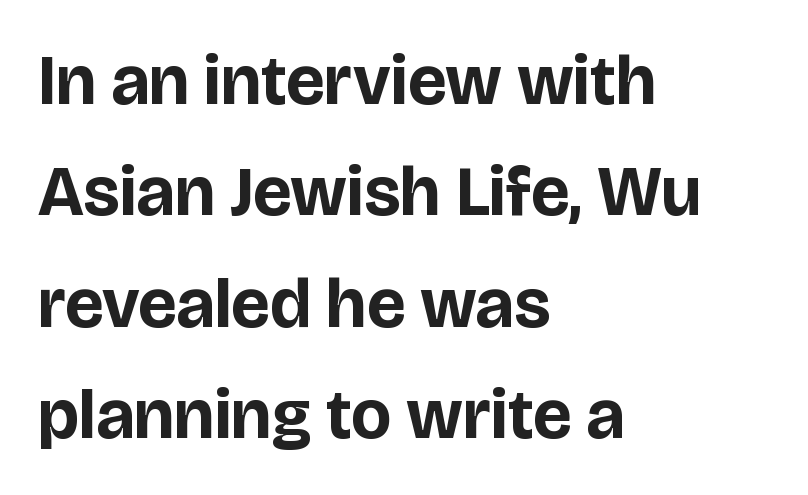
The image shows 70 px bold sans-serif type, upright; set left-aligned, normal line spacing (1.59x), normal letter spacing, not underlined; low stroke contrast and a large x-height.
